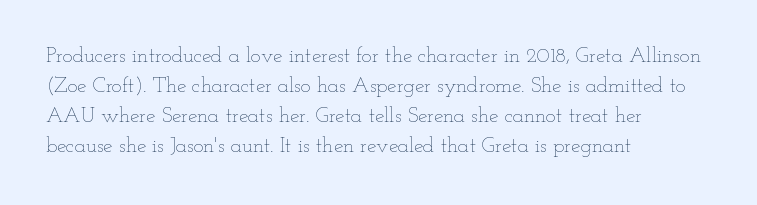
The image shows 21 px text type, upright; set left-aligned, normal line spacing (1.43x), normal letter spacing, not underlined.
